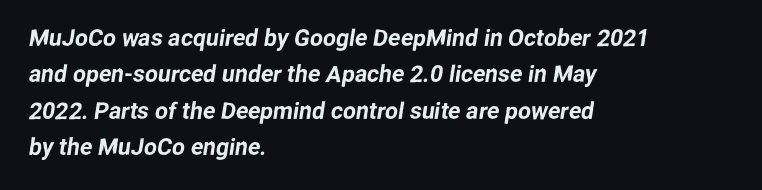
The image shows 23 px text type; set left-aligned, normal line spacing (1.58x), normal letter spacing, not underlined.
